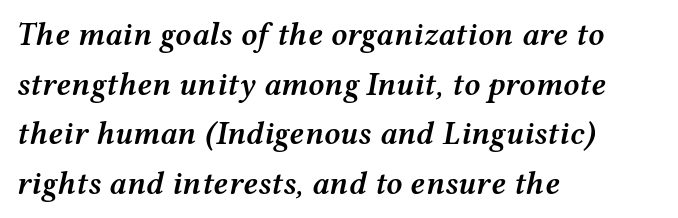
Q: Is the text bold? A: Semi-bold.
Q: Is the text italic (slanted)? A: Yes, it leans right by about 12 degrees.
Q: Is the text underlined? A: No.
Q: How is the paragraph aligned? A: Left-aligned.
Q: Is the spacing between letters normal or unusually wide? A: Normal.
Q: Is the spacing between lines tight, normal or loose? A: Normal.
Q: Width (condensed, normal, or wide)? A: Wide.
Q: Stroke contrast? A: Medium.
Q: x-height? A: Medium.
Q: Monospaced? A: No.
